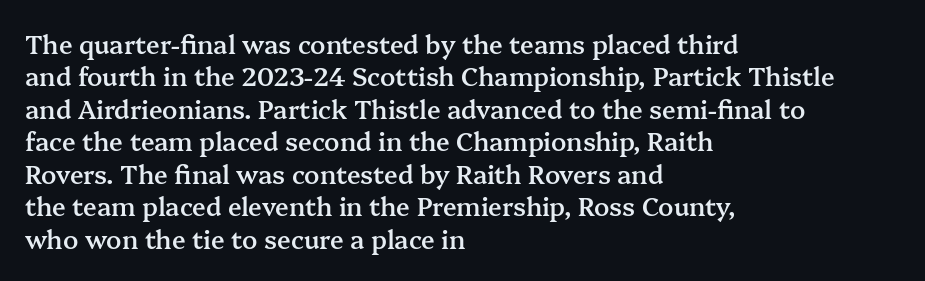
The type is set solid horizontally, with unmodified tracking. Check the space under the baseline: it is left empty. In terms of weight, the rendering is demibold, just under bold. This is the regular roman posture of the typeface.
